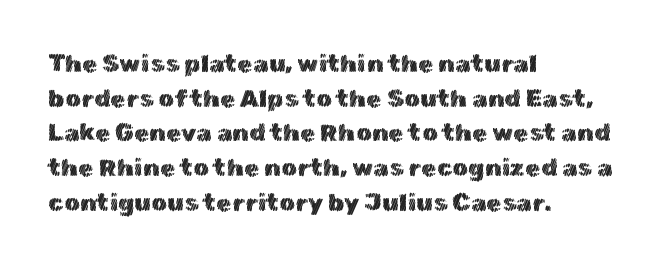
{"italic": "no", "underline": "no", "align": "left", "line_spacing": "normal", "line_spacing_ratio": 1.39, "letter_spacing": "normal", "letter_spacing_em": 0.0, "glyph_px": 25}
